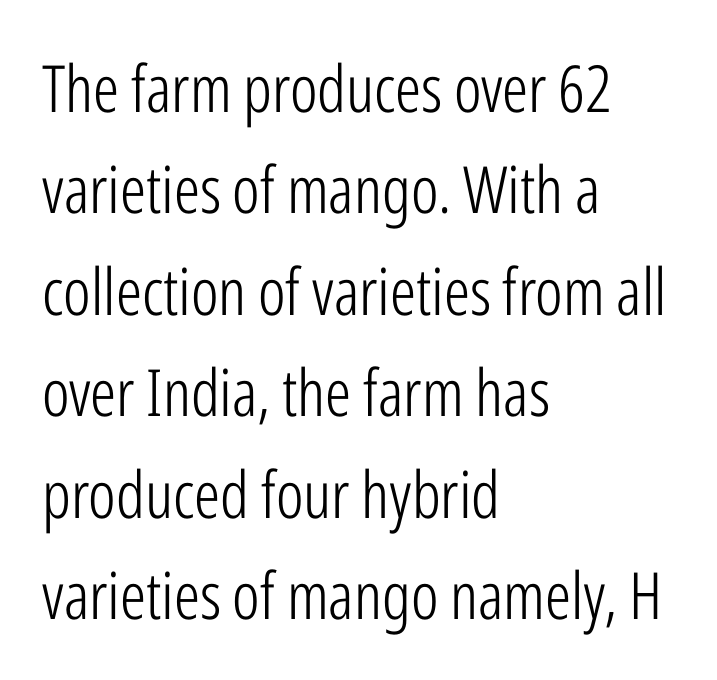
Q: Is the text bold? A: No.
Q: Is the text italic (slanted)? A: No, it is upright.
Q: Is the typeface a serif or a sans-serif typeface? A: Sans-serif.
Q: Is the text underlined? A: No.
Q: How is the paragraph aligned? A: Left-aligned.
Q: Is the spacing between letters normal or unusually wide? A: Normal.
Q: Is the spacing between lines tight, normal or loose? A: Normal.
Q: Width (condensed, normal, or wide)? A: Condensed.
Q: Stroke contrast? A: Low.
Q: x-height? A: Medium.
Q: Monospaced? A: No.
